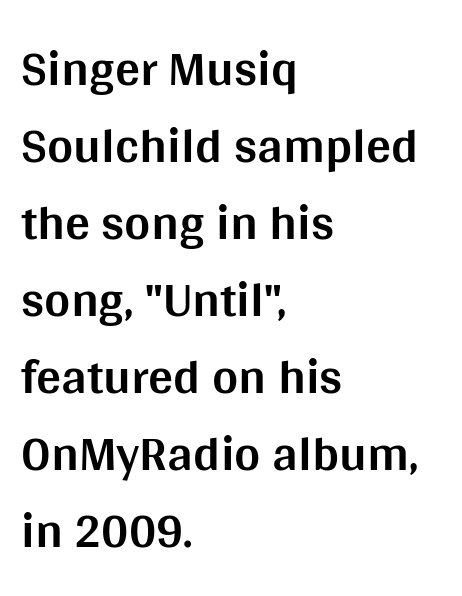
The image shows 50 px bold sans-serif type, upright; set left-aligned, normal line spacing (1.54x), normal letter spacing, not underlined; medium stroke contrast and a large x-height.
